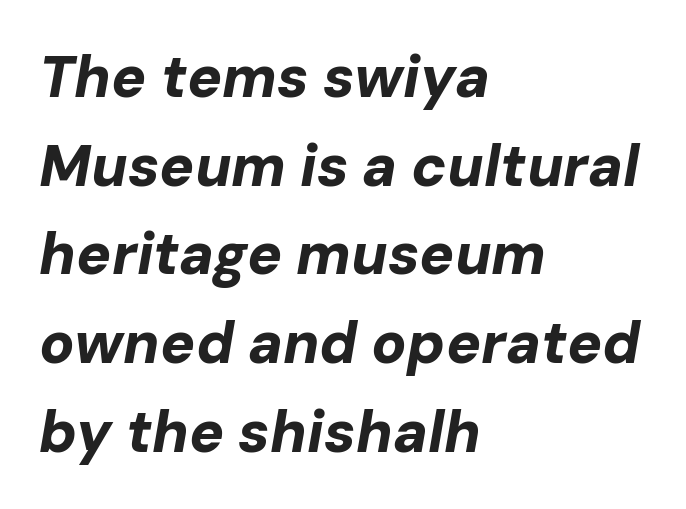
Spacing verdict: proportional, widths tailored to each character. Rows of type keep a routine distance in the vertical direction. This rendering features lettering with no underline. Teacher's note: observe the even left margin — that is flush-left alignment.
